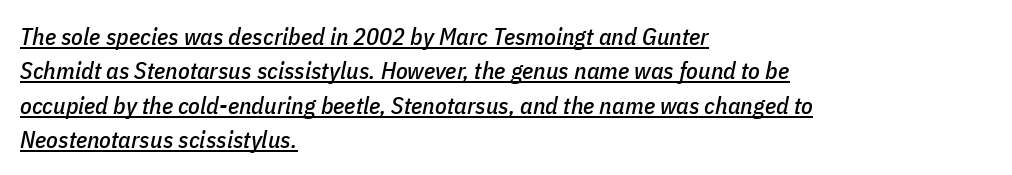
Q: Is the text italic (slanted)? A: Yes, it leans right by about 11 degrees.
Q: Is the text underlined? A: Yes.
Q: How is the paragraph aligned? A: Left-aligned.
Q: Is the spacing between letters normal or unusually wide? A: Normal.
Q: Is the spacing between lines tight, normal or loose? A: Normal.
